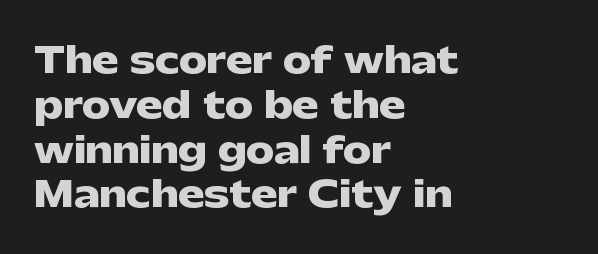
Q: Is the text bold? A: Yes.
Q: Is the text italic (slanted)? A: No, it is upright.
Q: Is the typeface a serif or a sans-serif typeface? A: Sans-serif.
Q: Is the text underlined? A: No.
Q: How is the paragraph aligned? A: Left-aligned.
Q: Is the spacing between letters normal or unusually wide? A: Normal.
Q: Is the spacing between lines tight, normal or loose? A: Normal.
Q: Width (condensed, normal, or wide)? A: Wide.
Q: Stroke contrast? A: Low.
Q: x-height? A: Medium.
Q: Monospaced? A: No.
